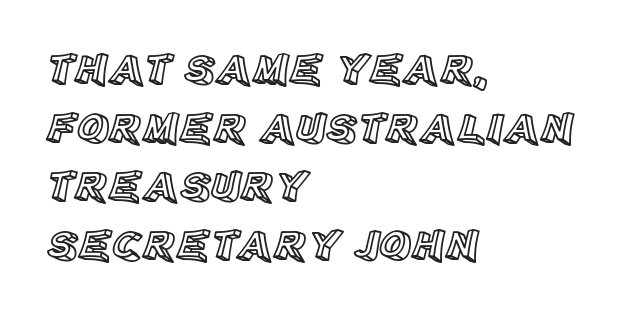
{"width": "normal", "x_height": "large", "monospaced": "no", "underline": "no", "align": "left", "line_spacing": "normal", "line_spacing_ratio": 1.33, "letter_spacing": "normal", "letter_spacing_em": 0.0, "glyph_px": 44}
